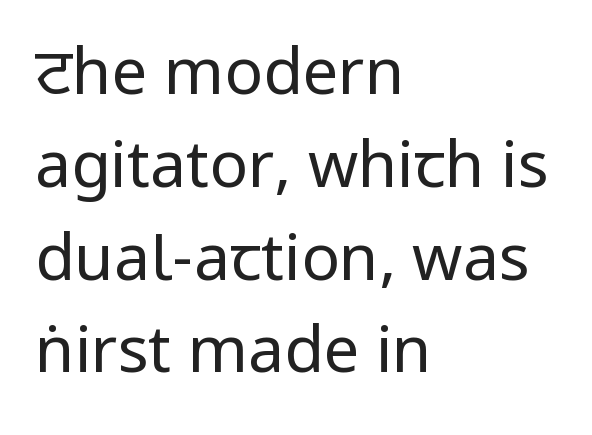
{"serif": "no", "italic": "no", "bold": "no", "weight": "regular", "width": "condensed", "stroke_contrast": "low", "x_height": "large", "monospaced": "no", "underline": "no", "align": "left", "line_spacing": "normal", "line_spacing_ratio": 1.45, "letter_spacing": "normal", "letter_spacing_em": 0.0, "glyph_px": 64}
